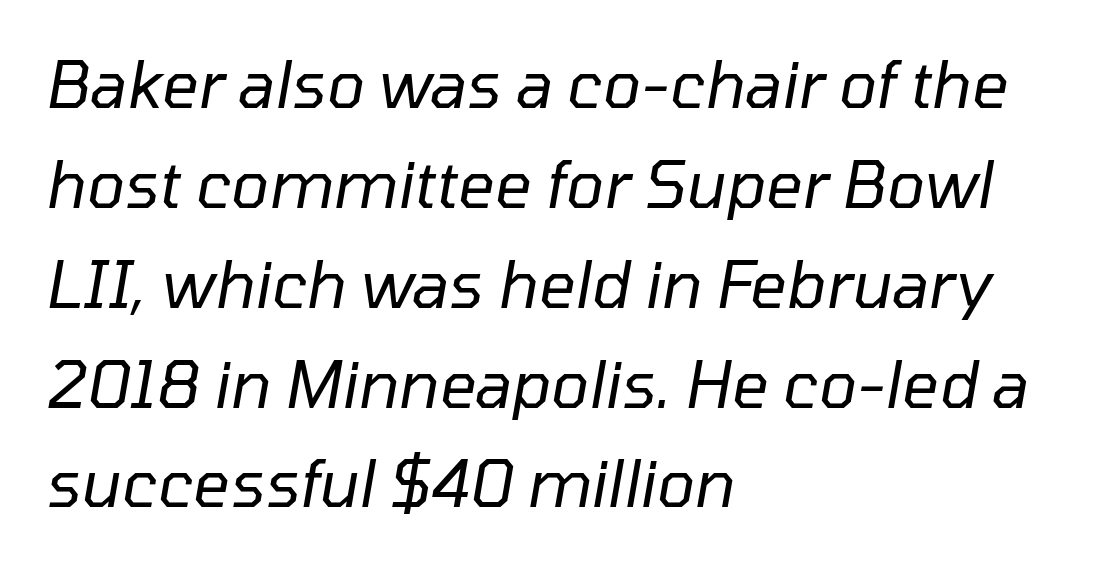
Q: Is the text bold? A: No.
Q: Is the text italic (slanted)? A: Yes, it leans right by about 10 degrees.
Q: Is the text underlined? A: No.
Q: How is the paragraph aligned? A: Left-aligned.
Q: Is the spacing between letters normal or unusually wide? A: Normal.
Q: Is the spacing between lines tight, normal or loose? A: Normal.
Q: Width (condensed, normal, or wide)? A: Normal.
Q: Stroke contrast? A: Low.
Q: x-height? A: Medium.
Q: Monospaced? A: No.
